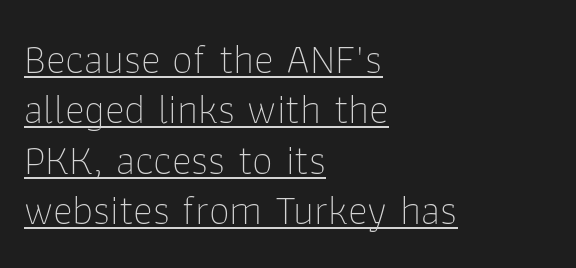
The image shows 42 px thin sans-serif type, upright; set left-aligned, line spacing 1.2x, normal letter spacing, underlined; low stroke contrast and a medium x-height.
